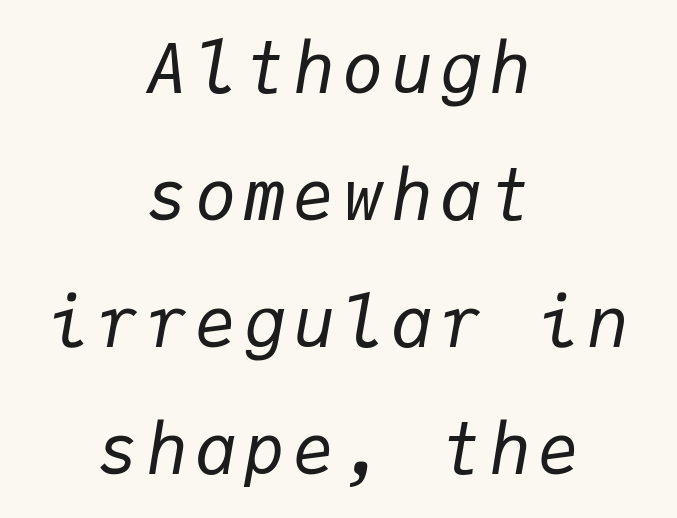
{"italic": "yes", "lean": "right", "slant_degrees": 9, "bold": "no", "weight": "regular", "width": "normal", "stroke_contrast": "low", "x_height": "medium", "monospaced": "yes", "underline": "no", "align": "center", "line_spacing_ratio": 1.84, "glyph_px": 69}
